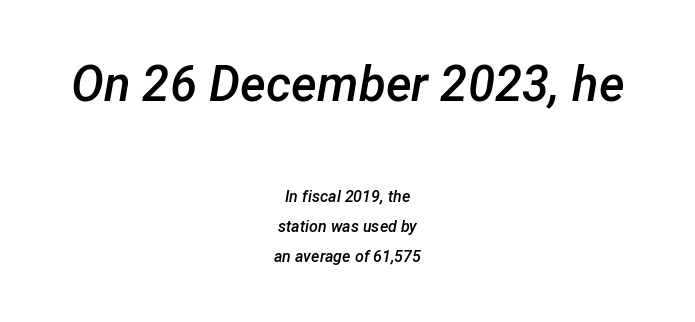
Each line is balanced around a shared central axis. Tracking value appears to be zero — textbook default spacing. Note the varied advance widths — an 'i' is clearly narrower than an 'm'. A bare baseline throughout the passage. Type size steps down from the first block to the second. Does the weight exceed regular? Yes, but only to semibold.
